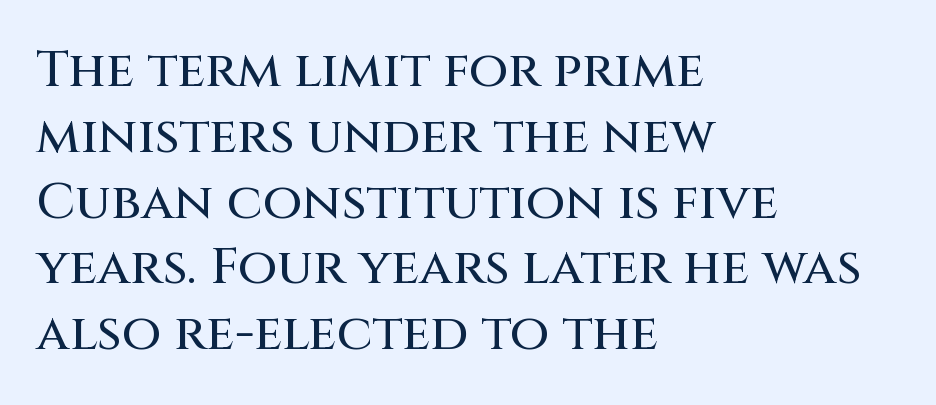
Q: Is the text italic (slanted)? A: No, it is upright.
Q: Is the typeface a serif or a sans-serif typeface? A: Sans-serif.
Q: Is the text underlined? A: No.
Q: How is the paragraph aligned? A: Left-aligned.
Q: Is the spacing between letters normal or unusually wide? A: Normal.
Q: Is the spacing between lines tight, normal or loose? A: Normal.
Q: Width (condensed, normal, or wide)? A: Normal.
Q: Stroke contrast? A: Medium.
Q: x-height? A: Large.
Q: Monospaced? A: No.
